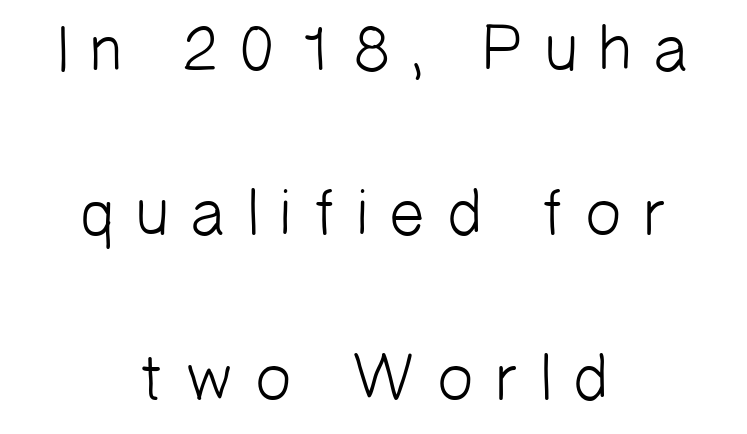
Note: no serifs on the glyphs. Is there much room between lines? Yes — plenty of vertical air separates them. Stems and bowls with no extra thickness — not bold. Varying glyph widths throughout — classic text-font behaviour.
